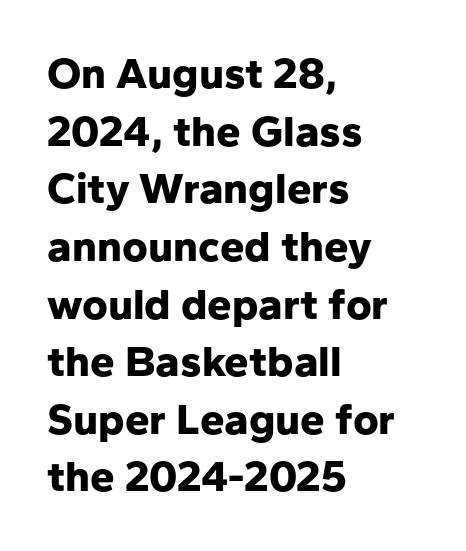
The lettering holds an erect, upright posture throughout. What stands out about the letter spacing? Nothing — it is the standard amount. The passage shown is typed in a proportional face where columns would drift. The strip under each line holds only bare page.
